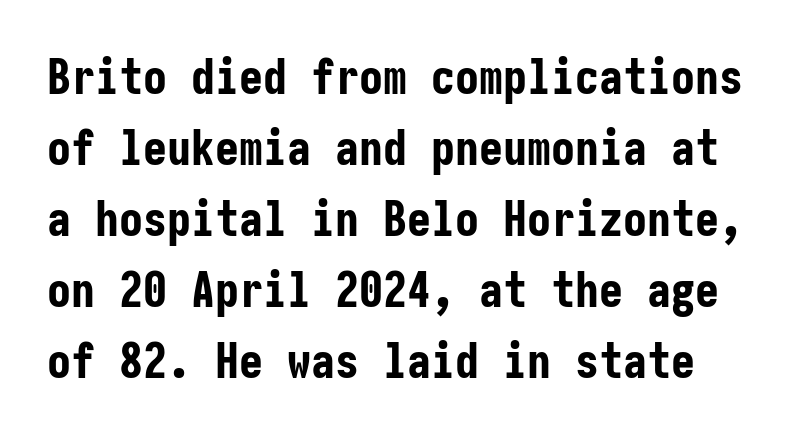
The image shows 48 px bold, condensed sans-serif type, upright; set normal line spacing (1.48x), normal letter spacing, not underlined; low stroke contrast and a medium x-height.
